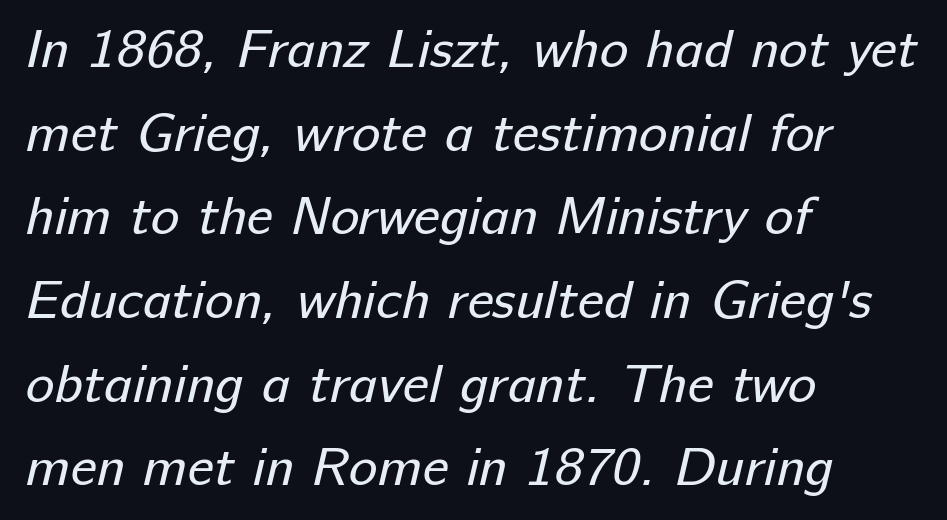
Q: Is the text bold? A: No.
Q: Is the typeface a serif or a sans-serif typeface? A: Sans-serif.
Q: Is the text underlined? A: No.
Q: How is the paragraph aligned? A: Left-aligned.
Q: Is the spacing between letters normal or unusually wide? A: Normal.
Q: Is the spacing between lines tight, normal or loose? A: Normal.
Q: Width (condensed, normal, or wide)? A: Normal.
Q: Stroke contrast? A: Low.
Q: x-height? A: Medium.
Q: Monospaced? A: No.
